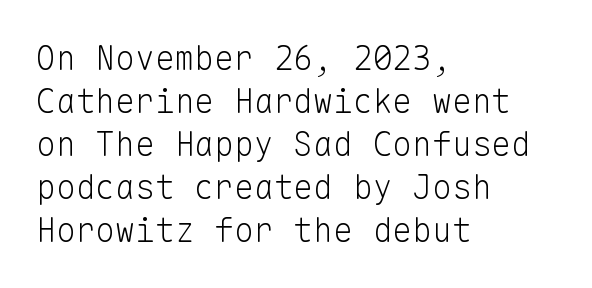
The image shows 33 px light sans-serif type, upright, monospaced; set left-aligned, normal line spacing (1.3x), normal letter spacing, not underlined; low stroke contrast and a medium x-height.
